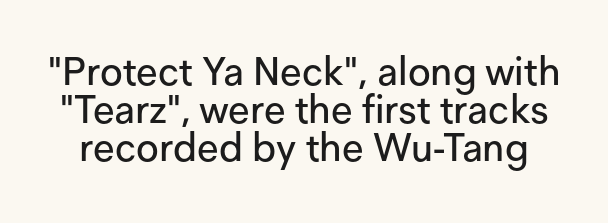
{"serif": "no", "italic": "no", "width": "normal", "stroke_contrast": "low", "x_height": "medium", "monospaced": "no", "underline": "no", "line_spacing": "tight", "line_spacing_ratio": 0.98, "letter_spacing": "normal", "letter_spacing_em": 0.0, "glyph_px": 39}
